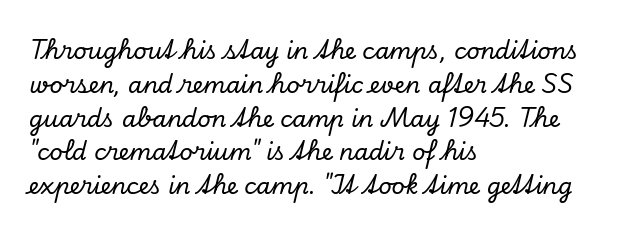
Q: Is the text italic (slanted)? A: Yes, it leans right by about 13 degrees.
Q: Is the text underlined? A: No.
Q: How is the paragraph aligned? A: Left-aligned.
Q: Is the spacing between letters normal or unusually wide? A: Normal.
Q: Is the spacing between lines tight, normal or loose? A: Normal.
